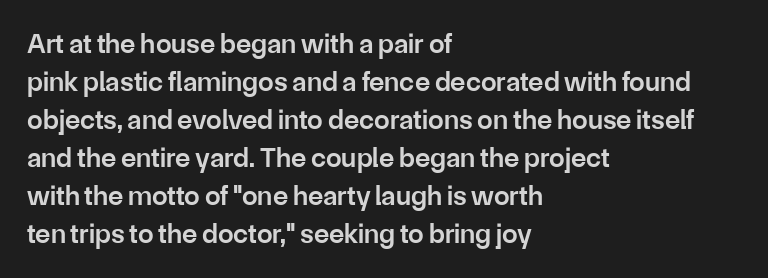
{"serif": "no", "italic": "no", "bold": "semi", "weight": "semibold", "width": "normal", "stroke_contrast": "low", "x_height": "medium", "monospaced": "no", "underline": "no", "align": "left", "line_spacing": "normal", "line_spacing_ratio": 1.36, "letter_spacing": "normal", "letter_spacing_em": 0.0, "glyph_px": 28}
